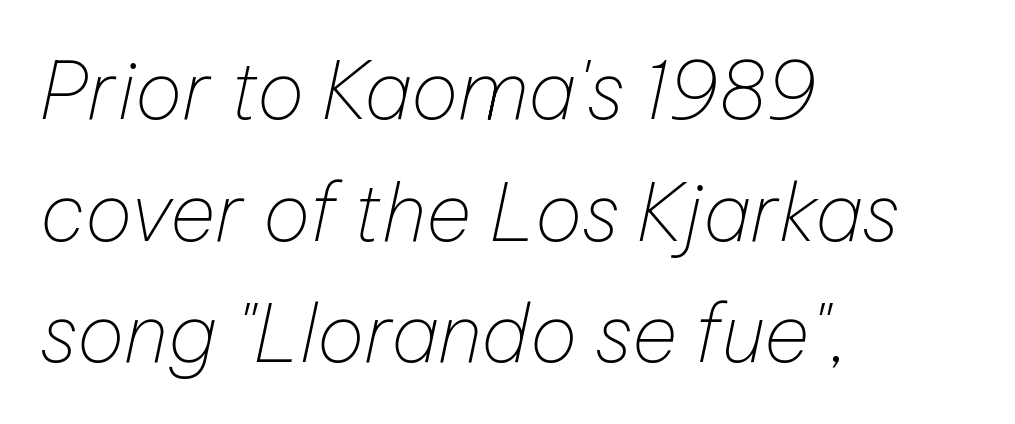
{"italic": "yes", "lean": "right", "slant_degrees": 12, "bold": "no", "weight": "thin", "width": "normal", "stroke_contrast": "low", "x_height": "medium", "monospaced": "no", "underline": "no", "align": "left", "line_spacing": "normal", "line_spacing_ratio": 1.54, "letter_spacing": "normal", "letter_spacing_em": 0.0, "glyph_px": 79}
